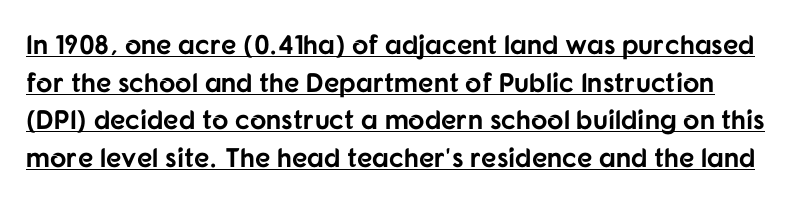
Q: Is the text bold? A: Yes.
Q: Is the text italic (slanted)? A: No, it is upright.
Q: Is the text underlined? A: Yes.
Q: Is the spacing between letters normal or unusually wide? A: Normal.
Q: Is the spacing between lines tight, normal or loose? A: Normal.
